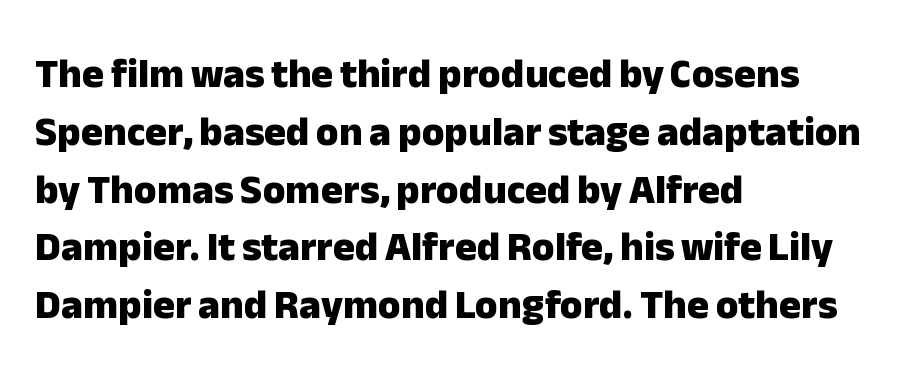
{"serif": "no", "italic": "no", "bold": "yes", "weight": "heavy", "width": "normal", "stroke_contrast": "low", "x_height": "medium", "monospaced": "no", "underline": "no", "align": "left", "line_spacing": "normal", "line_spacing_ratio": 1.41, "letter_spacing": "normal", "letter_spacing_em": 0.0, "glyph_px": 41}
